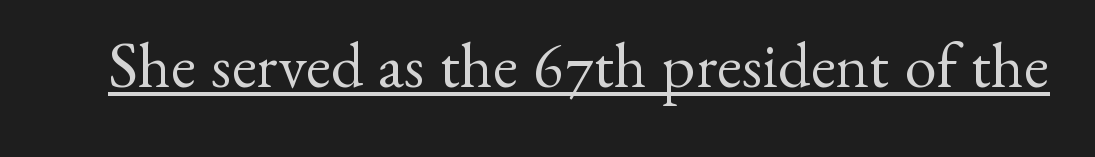
The image shows 64 px regular-weight serif type, upright; set normal letter spacing, underlined; medium stroke contrast and a small x-height.
